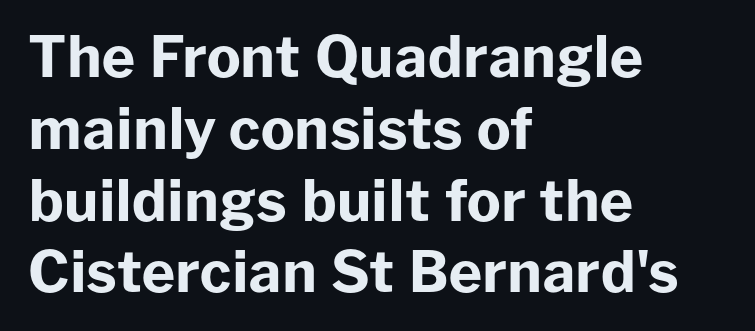
The image shows 57 px bold sans-serif type, upright; set left-aligned, normal line spacing (1.26x), normal letter spacing, not underlined; low stroke contrast and a medium x-height.
